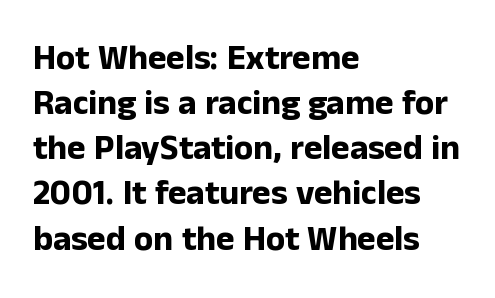
If you drew a ruler down the left edge, every line would touch it. You'd pick this weight for a headline — it's a proper bold. Letters rest on an invisible, unmarked baseline. The type family on display is of the sans-serif kind. The lettering holds an erect, upright posture throughout.
